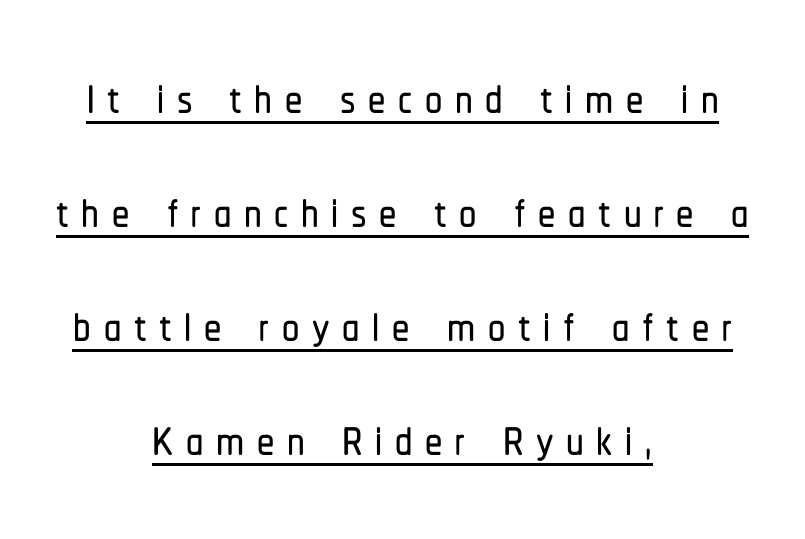
Visually the block forms a symmetrical silhouette, jagged on both flanks. The leading is moderate, giving the passage an even texture. The typesetter has applied underlining to the passage shown. Varying glyph widths throughout — classic text-font behaviour. The designer went with a sans here, leaving each stem footless.
